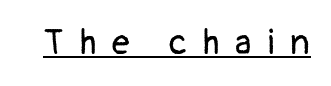
{"serif": "no", "italic": "no", "bold": "no", "weight": "regular", "width": "normal", "stroke_contrast": "low", "x_height": "medium", "monospaced": "no", "underline": "yes", "letter_spacing": "wide", "letter_spacing_em": 0.46, "glyph_px": 35}
